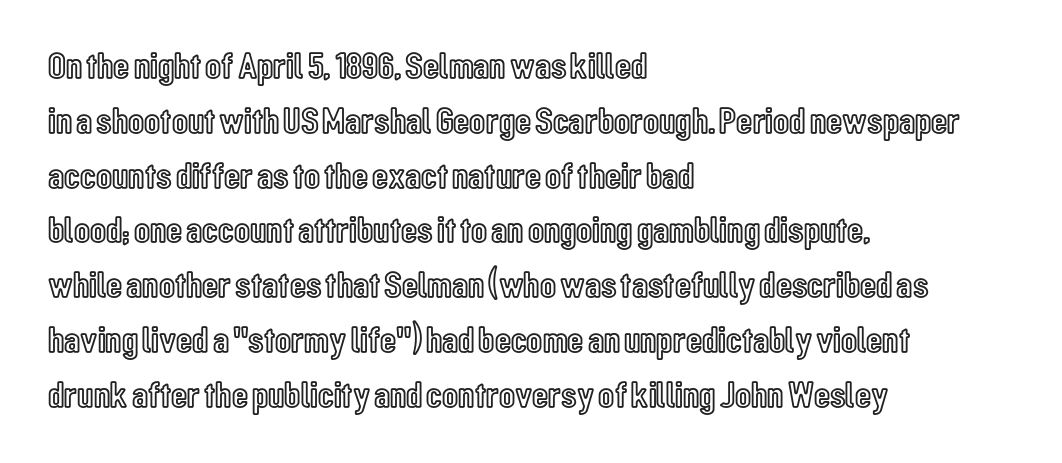
Is this a fixed-width face? No — the glyphs have proportional, varying widths. Only glyphs here, with clear space below each row. Vertical strokes here are truly vertical. The lines sit at an ordinary, default distance from one another.
